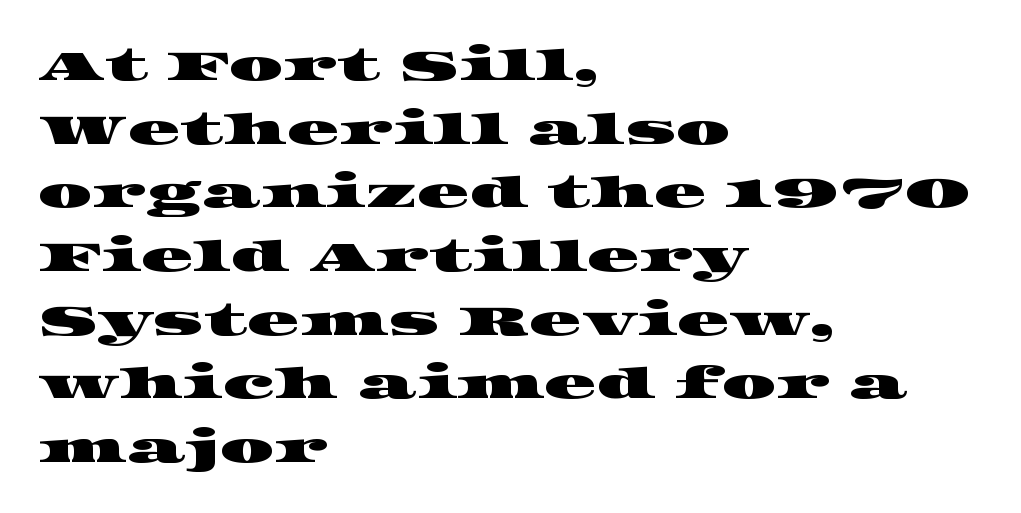
The image shows 43 px wide serif type; set left-aligned, normal line spacing (1.48x), normal letter spacing, not underlined; high stroke contrast and a large x-height.
